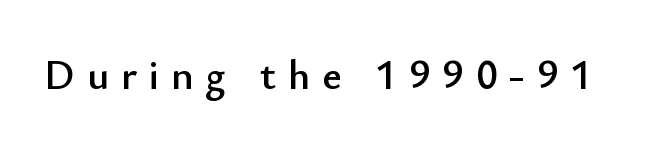
Looks like regular typesetting: each glyph gets only the width it needs. The designer went with a sans here, leaving each stem footless. Display-style spreading of the glyphs; the letterfit is very open. These lines were composed using upright roman letters. The passage shown is not underscored anywhere.
